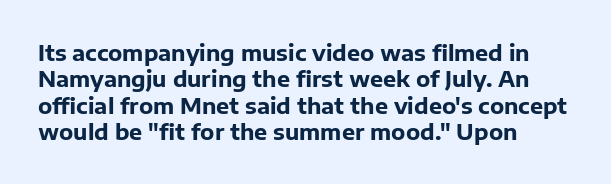
Q: Is the text bold? A: Yes.
Q: Is the text italic (slanted)? A: No, it is upright.
Q: Is the text underlined? A: No.
Q: How is the paragraph aligned? A: Left-aligned.
Q: Is the spacing between letters normal or unusually wide? A: Normal.
